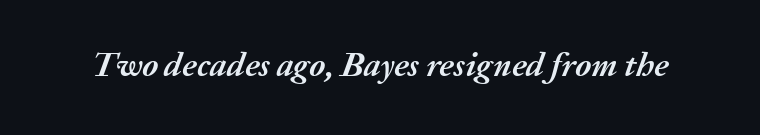
Q: Is the text bold? A: Yes.
Q: Is the text italic (slanted)? A: Yes, it leans right by about 20 degrees.
Q: Is the text underlined? A: No.
Q: Is the spacing between letters normal or unusually wide? A: Normal.
Q: Width (condensed, normal, or wide)? A: Normal.
Q: Stroke contrast? A: Medium.
Q: x-height? A: Medium.
Q: Monospaced? A: No.
